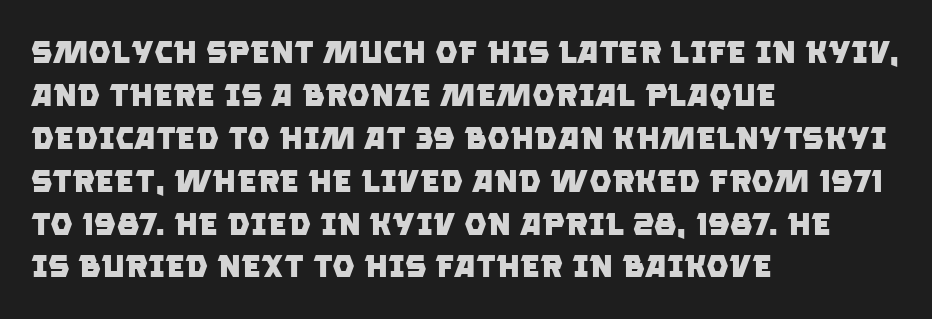
Letter spacing: default. Proportional: the letters do not fall into vertical columns. Notice how thick the strokes are: this is what a full bold looks like. The lines sit at an ordinary, default distance from one another. These lines are set flush left with a ragged right edge. The glyphs in this specimen are sans serif.
